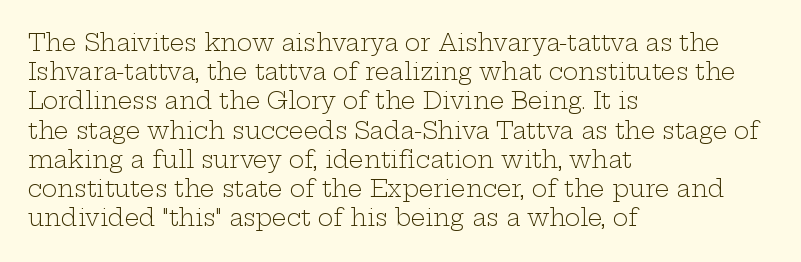
Q: Is the text bold? A: No.
Q: Is the text italic (slanted)? A: No, it is upright.
Q: Is the text underlined? A: No.
Q: How is the paragraph aligned? A: Left-aligned.
Q: Is the spacing between letters normal or unusually wide? A: Normal.
Q: Is the spacing between lines tight, normal or loose? A: Normal.
